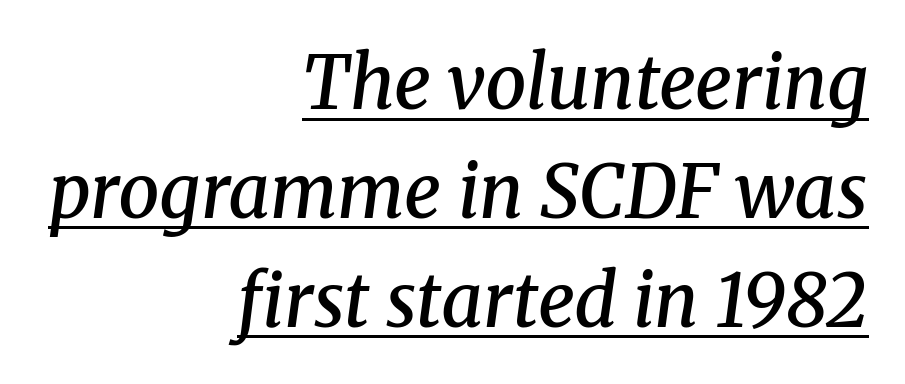
{"serif": "yes", "italic": "yes", "lean": "right", "slant_degrees": 8, "bold": "semi", "weight": "semibold", "width": "normal", "stroke_contrast": "medium", "x_height": "medium", "monospaced": "no", "underline": "yes", "align": "right", "line_spacing": "normal", "line_spacing_ratio": 1.49, "letter_spacing": "normal", "letter_spacing_em": 0.0, "glyph_px": 73}
